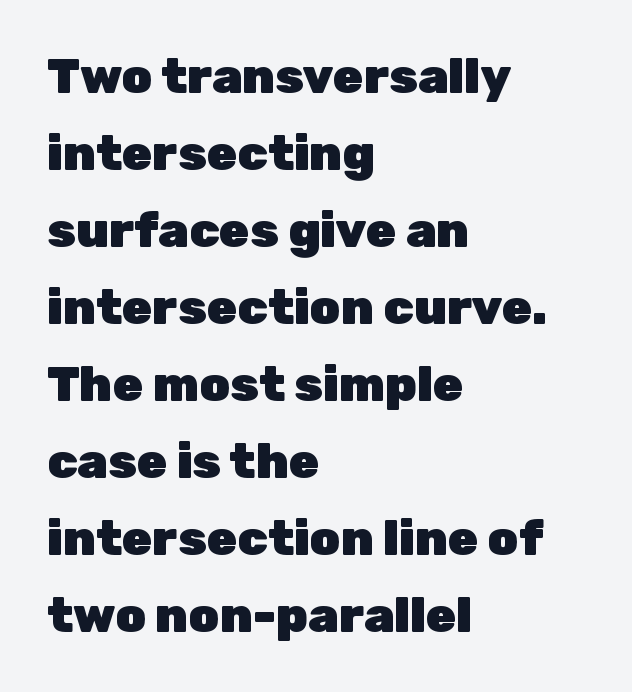
The rendering anchors every line to the left-hand side. This sample has the flowing, uneven cadence of proportional lettering. These lines keep a tight, regular rhythm from letter to letter. The strip under each line holds only bare page. Each new line begins a customary step beneath the previous one. Stroke terminals: plain, sans-serif.
